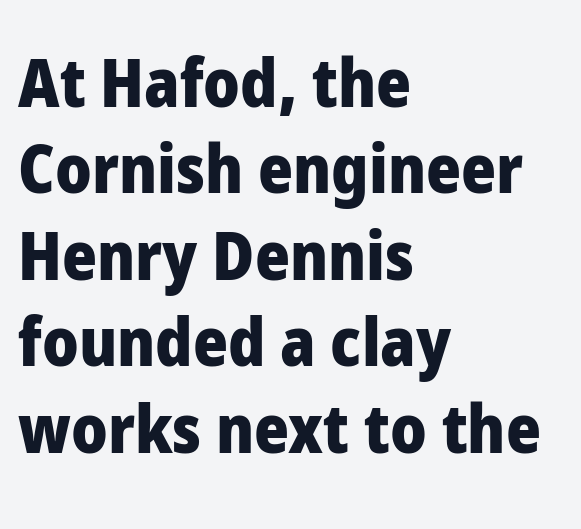
Q: Is the text bold? A: Yes.
Q: Is the text italic (slanted)? A: No, it is upright.
Q: Is the typeface a serif or a sans-serif typeface? A: Sans-serif.
Q: Is the text underlined? A: No.
Q: How is the paragraph aligned? A: Left-aligned.
Q: Is the spacing between letters normal or unusually wide? A: Normal.
Q: Is the spacing between lines tight, normal or loose? A: Normal.
Q: Width (condensed, normal, or wide)? A: Normal.
Q: Stroke contrast? A: Low.
Q: x-height? A: Medium.
Q: Monospaced? A: No.
